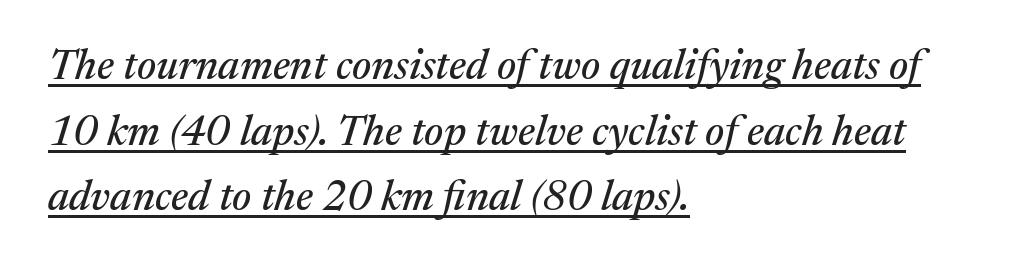
The image shows 42 px serif type, italic (leaning right); set left-aligned, normal line spacing (1.56x), normal letter spacing, underlined; medium stroke contrast and a medium x-height.
